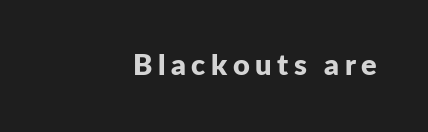
Underline: absent. The passage shown is typed in a proportional face where columns would drift. Examine the stroke ends and you'll find no serifs. Alignment: flush right.
